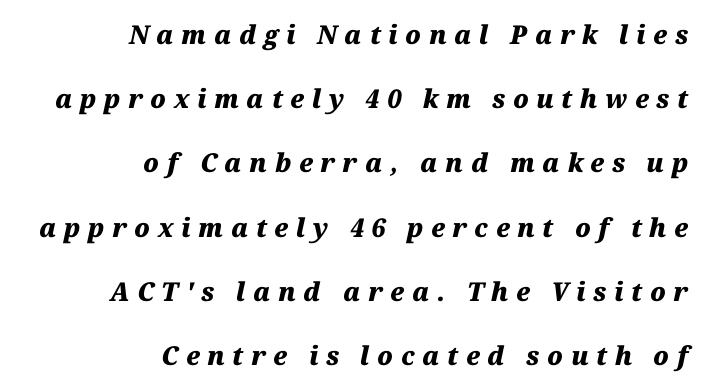
{"italic": "yes", "lean": "right", "slant_degrees": 12, "bold": "yes", "underline": "no", "align": "right", "line_spacing": "loose", "line_spacing_ratio": 2.47, "letter_spacing": "wide", "letter_spacing_em": 0.29, "glyph_px": 26}
